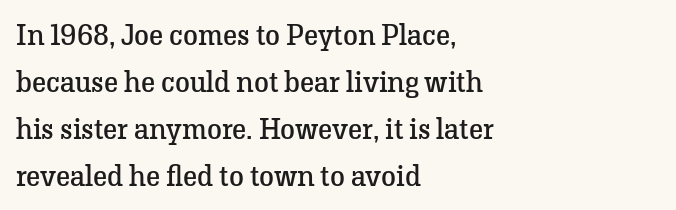
The gap between lines stays unmarked. The rendering uses natural spacing where letterforms have individual widths. Casual observation: everything's shoved over to the left. The lettering holds an erect, upright posture throughout. This is serif lettering, the kind often seen in printed books. No chunkiness to these letters — they're not bold.
